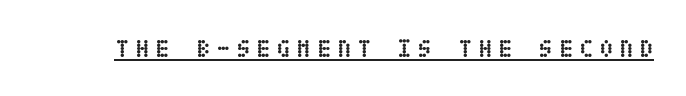
Short note: letters widely spaced. Check the space under the baseline: a stroke is drawn there. The characters look thick and weighty, a clear bold. The lettering stays uniformly vertical, giving the passage a roman look.
